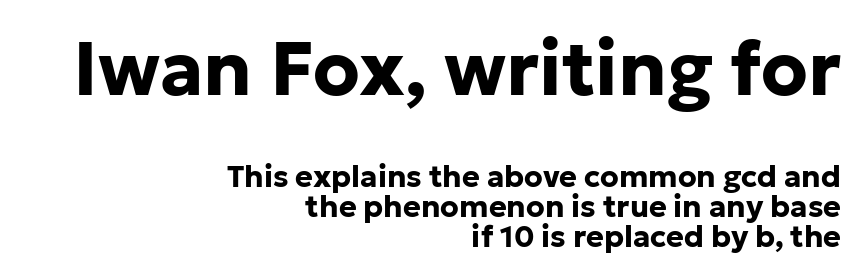
The image shows 75 px bold sans-serif type, upright; set right-aligned, tight line spacing (1.01x), normal letter spacing, not underlined; the first (top) block is 2.5x larger; low stroke contrast and a medium x-height.
